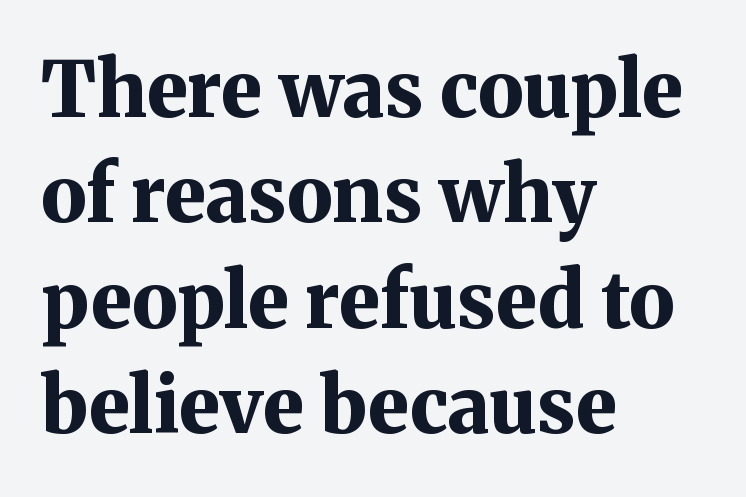
The passage shown is typed in a proportional face where columns would drift. Is the letter spacing exaggerated? No — it looks like the ordinary default. The typesetter chose a ragged-right arrangement here. Each row of text sits above clean, open space. If you measured baseline to baseline, you'd find a middling distance. As a designer I'd log this as weight 700, bold.
